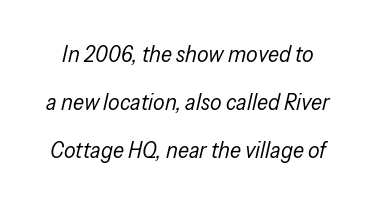
{"italic": "yes", "lean": "right", "slant_degrees": 13, "bold": "no", "underline": "no", "line_spacing": "loose", "line_spacing_ratio": 2.08, "letter_spacing": "normal", "letter_spacing_em": 0.0, "glyph_px": 23}
